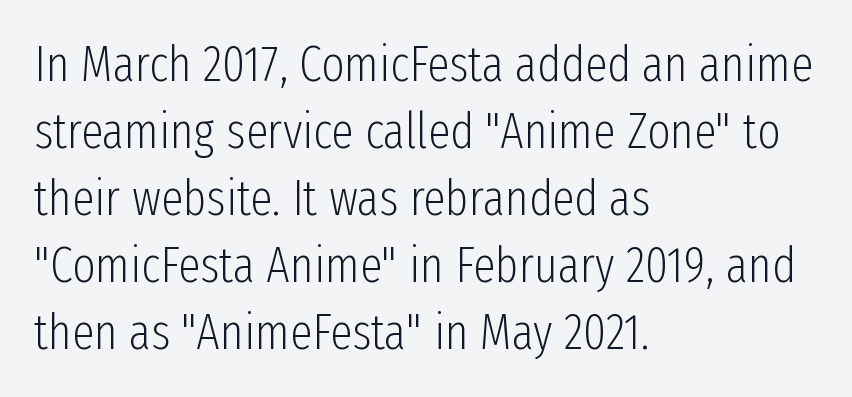
When letters stand straight like this, we call the style roman or upright. Examine the stroke ends and you'll find no serifs. This reads as an unemphasized weight, regular at the heaviest. Which margin do the lines hug? The left one — the right edge is uneven. Successive baselines arrive at the customary interval. Here the designer chose a conventional face with non-uniform glyph widths.
